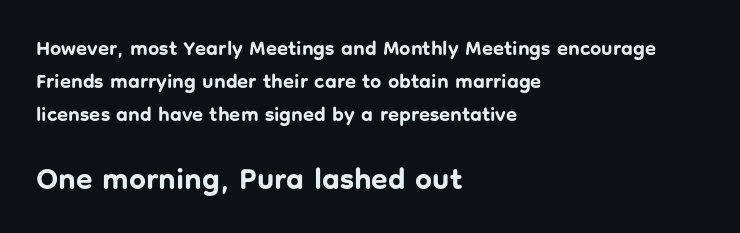
Chunky letters — that's bold for sure. Standard letterfit; no display-style spreading of the glyphs. This sample has the flowing, uneven cadence of proportional lettering. The space beneath each line is pristine and unruled. Line beginnings align vertically; line endings do not. Type size steps up from the first block to the second.
